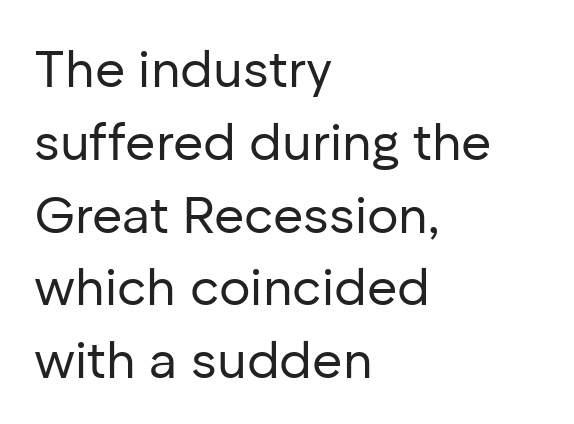
A roman cut, with each character standing at attention. Observe the ordinary spacing: letters are neighbours, not strangers. The letters advance in unequal steps, a hallmark of proportional type. These lines stack with their left ends in a neat column. Descender tails drop into unmarked territory.
